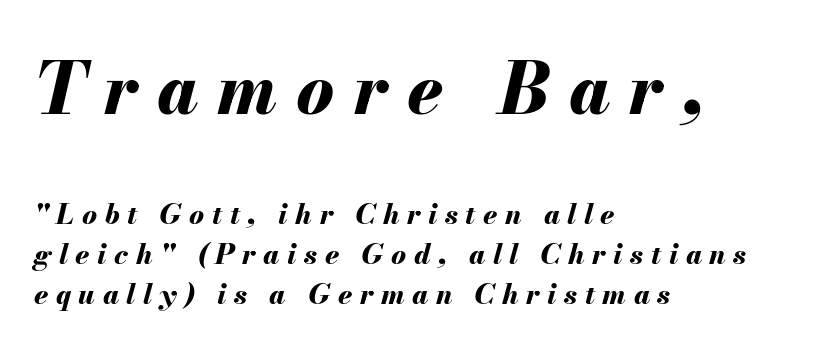
Q: Is the text bold? A: Yes.
Q: Is the text italic (slanted)? A: Yes, it leans right by about 13 degrees.
Q: Is the text underlined? A: No.
Q: How is the paragraph aligned? A: Left-aligned.
Q: Is the spacing between letters normal or unusually wide? A: Unusually wide.
Q: Is the spacing between lines tight, normal or loose? A: Normal.
Q: Which block of text is set in a larger size, the first (top) or the second (bottom)? A: The first (top) one.
Q: Width (condensed, normal, or wide)? A: Normal.
Q: Stroke contrast? A: Medium.
Q: x-height? A: Small.
Q: Monospaced? A: No.
